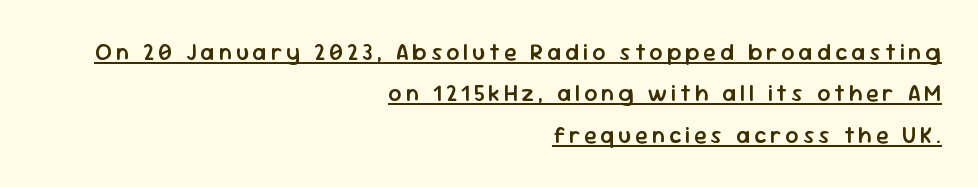
{"italic": "no", "bold": "semi", "underline": "yes", "align": "right", "line_spacing_ratio": 1.8, "glyph_px": 23}
